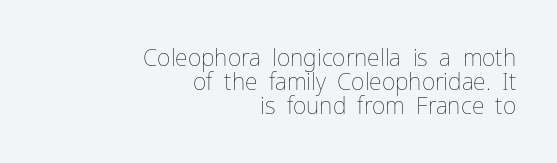
{"italic": "no", "bold": "no", "underline": "no", "align": "right", "line_spacing": "tight", "line_spacing_ratio": 1.05, "letter_spacing": "normal", "letter_spacing_em": 0.0, "glyph_px": 23}
